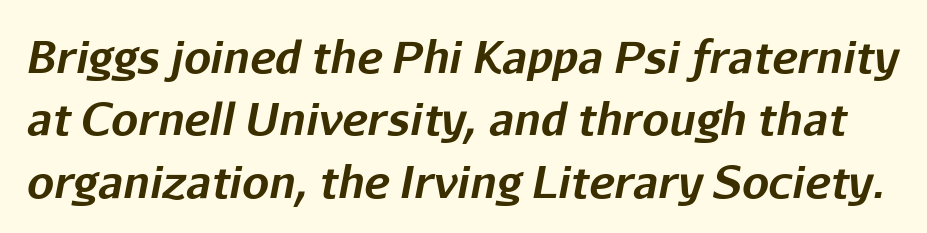
The image shows 43 px bold type, italic (leaning right); set normal line spacing (1.45x), normal letter spacing, not underlined; low stroke contrast and a medium x-height.
